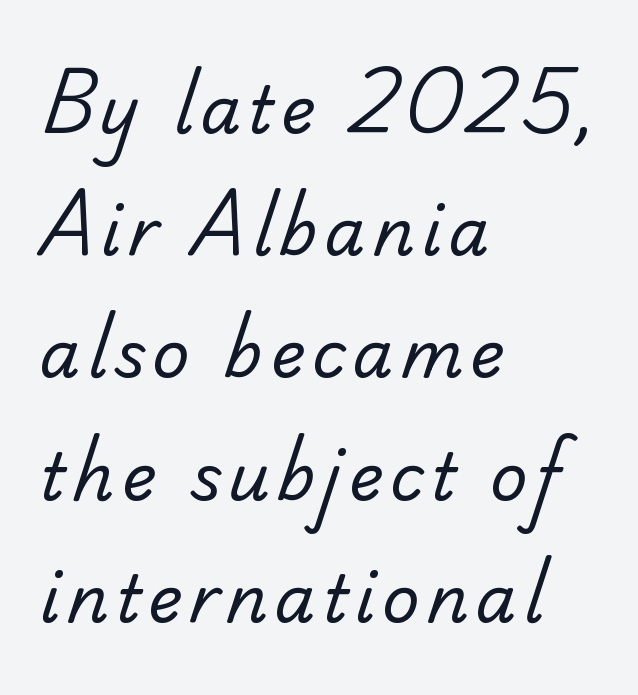
Check under the words: just untouched page. The compositor pushed each line to the left boundary. This sample uses a sans-serif face. Counters stay open thanks to moderate or lighter strokes. Note the varied advance widths — an 'i' is clearly narrower than an 'm'.
